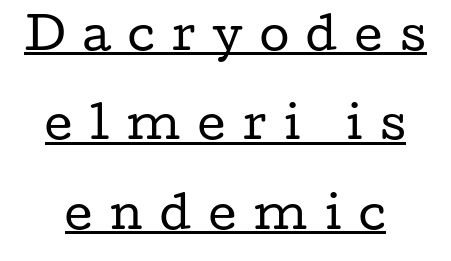
{"serif": "yes", "italic": "no", "bold": "no", "weight": "regular", "width": "wide", "stroke_contrast": "low", "x_height": "medium", "monospaced": "no", "underline": "yes", "align": "center", "line_spacing": "loose", "line_spacing_ratio": 2.08, "letter_spacing": "wide", "letter_spacing_em": 0.41, "glyph_px": 43}
